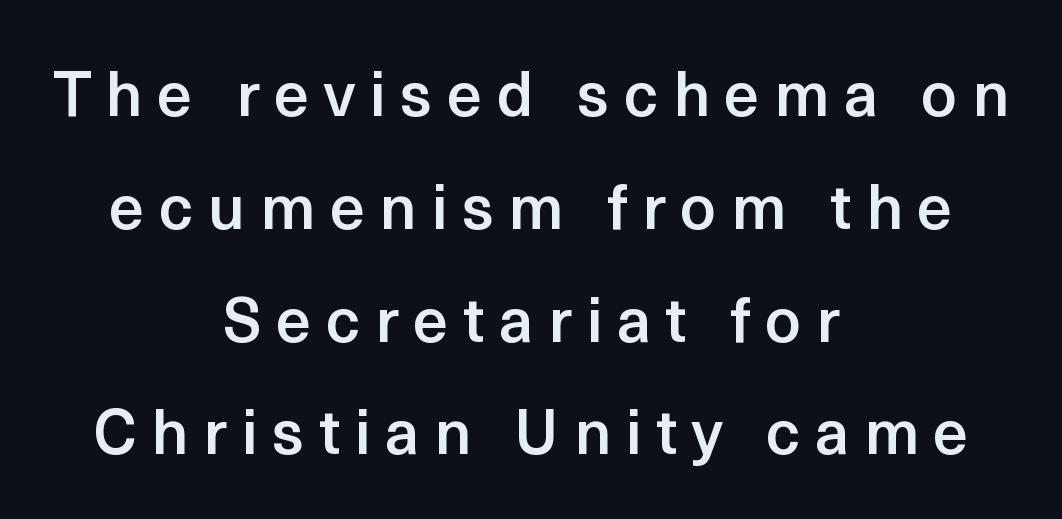
The typeface chosen for these lines omits serifs. Underline: absent. The letters are semibold — heavier than regular but short of a full bold. Italic: no, the glyphs are upright roman. Leftover space on each line is divided equally before and after the words.
